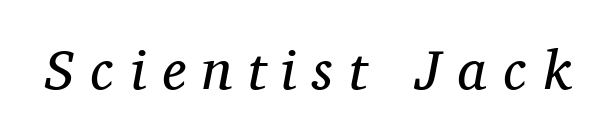
Q: Is the text bold? A: No.
Q: Is the text italic (slanted)? A: Yes, it leans right by about 11 degrees.
Q: Is the typeface a serif or a sans-serif typeface? A: Serif.
Q: Is the text underlined? A: No.
Q: Is the spacing between letters normal or unusually wide? A: Unusually wide.
Q: Width (condensed, normal, or wide)? A: Normal.
Q: Stroke contrast? A: Medium.
Q: x-height? A: Medium.
Q: Monospaced? A: No.
